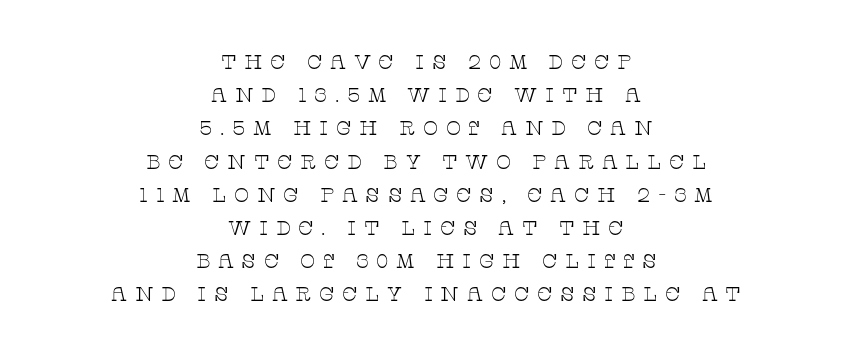
The image shows 20 px text type, upright; set centered, normal line spacing (1.66x), unusually wide letter spacing (+0.38 em), not underlined.
